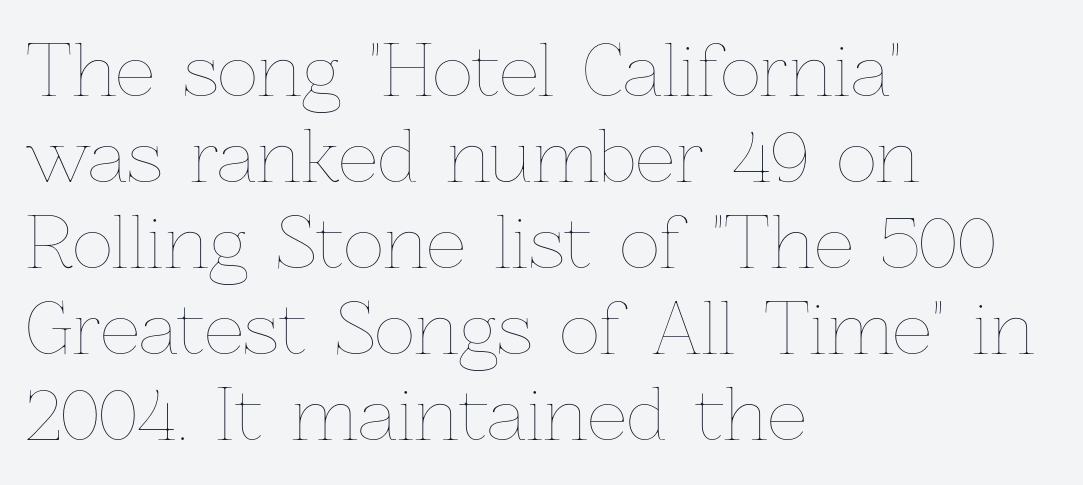
The image shows 70 px thin type, upright; set left-aligned, line spacing 1.23x, normal letter spacing, not underlined; low stroke contrast and a medium x-height.
